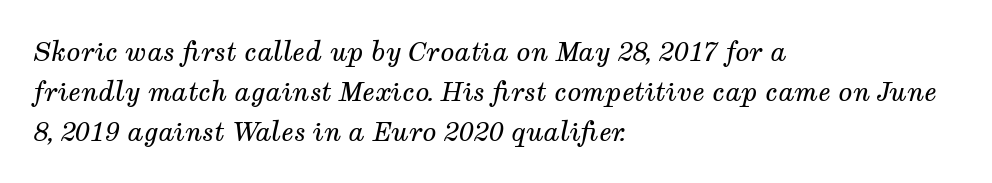
Q: Is the text bold? A: No.
Q: Is the text italic (slanted)? A: Yes, it leans right by about 12 degrees.
Q: Is the text underlined? A: No.
Q: How is the paragraph aligned? A: Left-aligned.
Q: Is the spacing between letters normal or unusually wide? A: Normal.
Q: Is the spacing between lines tight, normal or loose? A: Normal.
